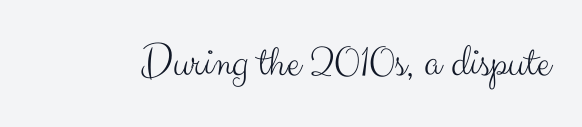
Does extra space separate the letters? No, they use regular spacing. No heavy texture on the line: the type isn't bold. Looks like regular typesetting: each glyph gets only the width it needs. Regarding serifs, this sample does without them. The zone under the glyphs is completely vacant.
